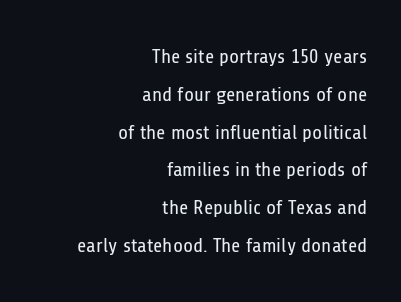
The image shows 20 px text type, upright; set right-aligned, line spacing 1.89x, normal letter spacing, not underlined.
